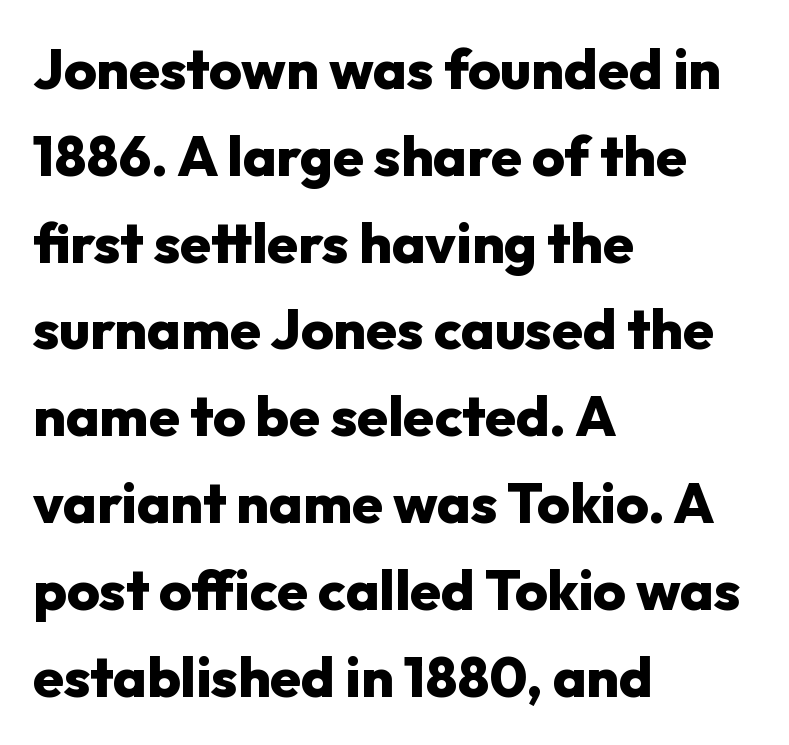
Q: Is the text bold? A: Yes.
Q: Is the text italic (slanted)? A: No, it is upright.
Q: Is the typeface a serif or a sans-serif typeface? A: Sans-serif.
Q: Is the text underlined? A: No.
Q: How is the paragraph aligned? A: Left-aligned.
Q: Is the spacing between letters normal or unusually wide? A: Normal.
Q: Is the spacing between lines tight, normal or loose? A: Normal.
Q: Width (condensed, normal, or wide)? A: Normal.
Q: Stroke contrast? A: Low.
Q: x-height? A: Medium.
Q: Monospaced? A: No.
